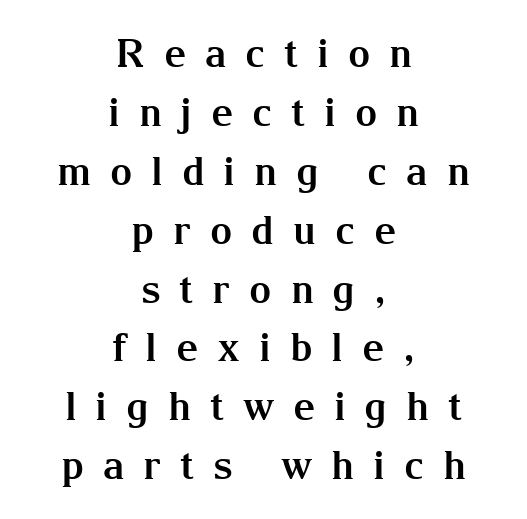
Spacing between characters has been opened up far beyond the box default. The passage shown is emphatically bold. The words here are not underlined. Think of a printed novel: that variable character pitch is what you see here. If you folded the block vertically in half, each line would mirror itself in length.
